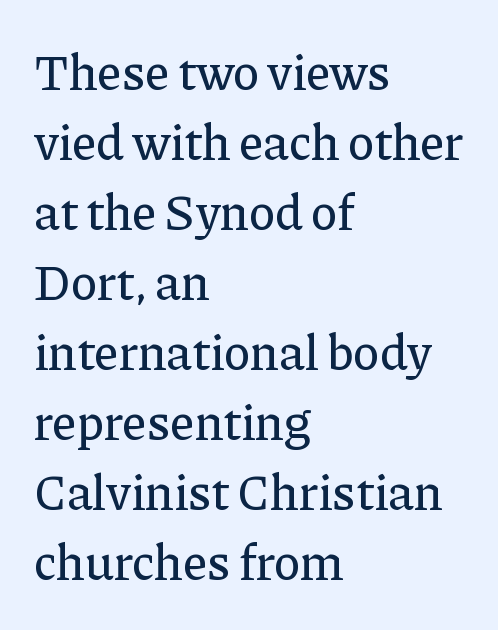
The paragraph shown leans on its left margin. This rendering features lettering with no underline. Vertically, the passage feels balanced, rows spaced as you'd expect. Do the characters align in a grid? No, the font is proportional. Inter-character spacing is left at the font's built-in metrics. The face used here is seriffed, in the tradition of book romans.
